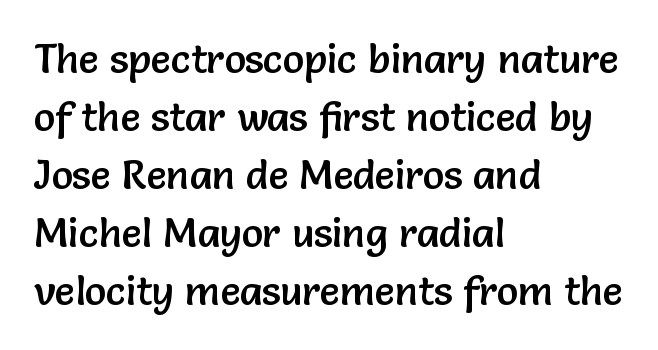
{"serif": "no", "italic": "no", "width": "normal", "stroke_contrast": "low", "x_height": "medium", "monospaced": "no", "underline": "no", "align": "left", "line_spacing": "normal", "line_spacing_ratio": 1.45, "letter_spacing": "normal", "letter_spacing_em": 0.0, "glyph_px": 40}
